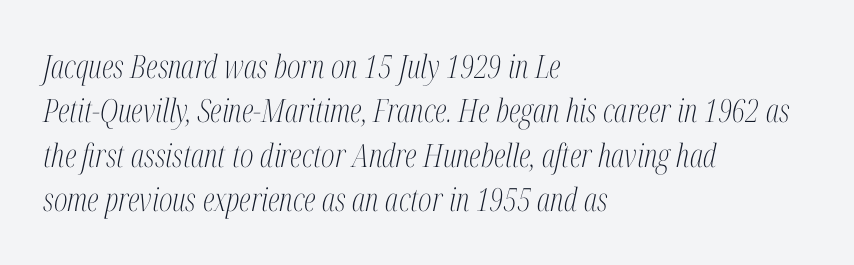
The image shows 32 px light, condensed serif type, italic (leaning right); set left-aligned, normal line spacing (1.39x), normal letter spacing, not underlined; medium stroke contrast and a medium x-height.
